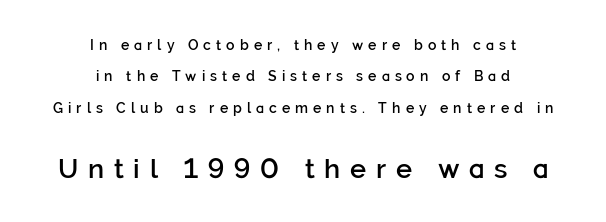
The image shows 27 px text type, upright; set centered, loose line spacing (2.25x), unusually wide letter spacing (+0.36 em), not underlined; the second (bottom) block is 1.93x larger.
